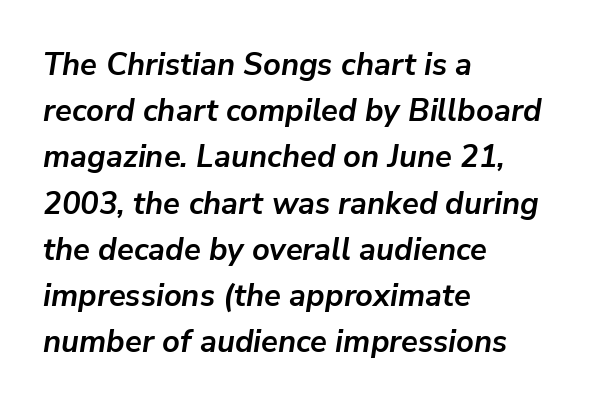
The letters are bold, with thick, heavy strokes. Teacher's note: observe the even left margin — that is flush-left alignment. Proportional: the letters do not fall into vertical columns. The vertical gap from one line to the next is medium.
